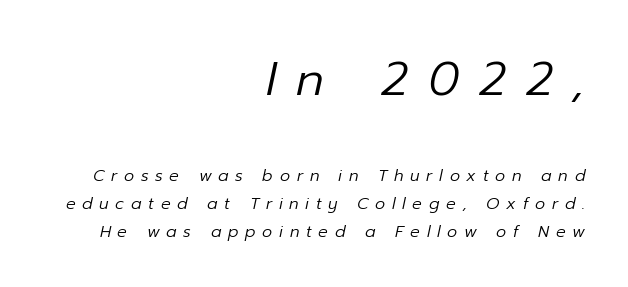
Q: Is the text bold? A: No.
Q: Is the text italic (slanted)? A: Yes, it leans right by about 12 degrees.
Q: Is the text underlined? A: No.
Q: How is the paragraph aligned? A: Right-aligned.
Q: Is the spacing between letters normal or unusually wide? A: Unusually wide.
Q: Which block of text is set in a larger size, the first (top) or the second (bottom)? A: The first (top) one.
Q: Width (condensed, normal, or wide)? A: Normal.
Q: Stroke contrast? A: Low.
Q: x-height? A: Medium.
Q: Monospaced? A: No.
